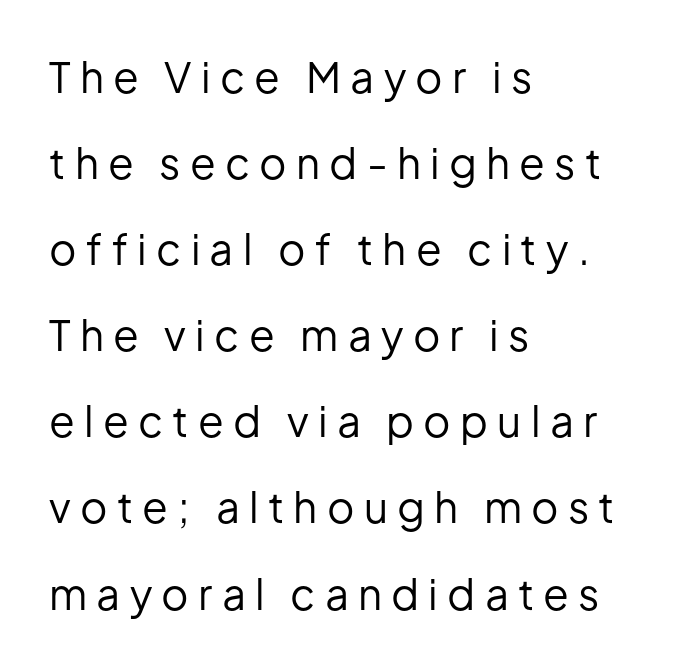
The image shows 42 px regular-weight sans-serif type, upright; set left-aligned, loose line spacing (2.05x), unusually wide letter spacing (+0.22 em), not underlined; low stroke contrast and a medium x-height.
